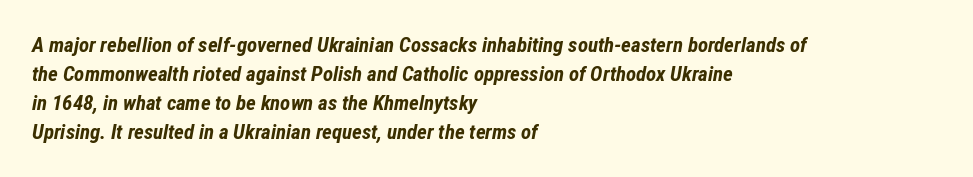
Q: Is the text bold? A: Yes.
Q: Is the text italic (slanted)? A: Yes, it leans right by about 12 degrees.
Q: Is the text underlined? A: No.
Q: How is the paragraph aligned? A: Left-aligned.
Q: Is the spacing between letters normal or unusually wide? A: Normal.
Q: Is the spacing between lines tight, normal or loose? A: Normal.
